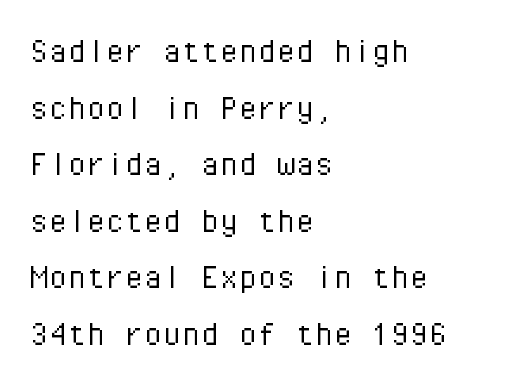
Caption: face not bold, strokes unweighted. Unlike a traditional serif, this face leaves its strokes unadorned. The lettering stays uniformly vertical, giving the passage a roman look. Horizontal alignment here is leftward, the default for most running prose.
